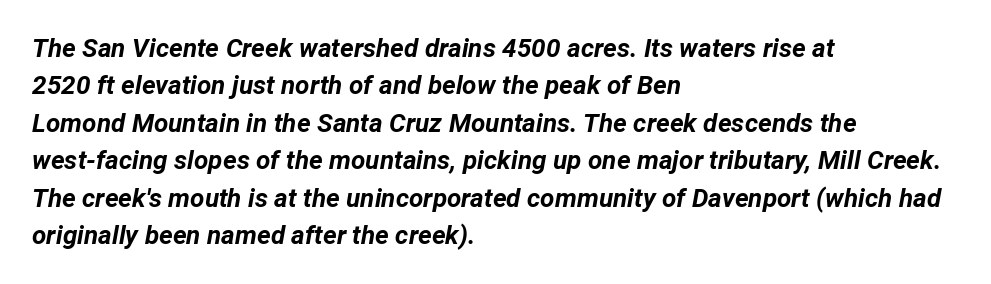
Visually the block forms a straight wall on the left and a jagged coastline on the right. In terms of leading, this rendering sits right in the middle. Letters rest on an invisible, unmarked baseline. If you drew a line through each stem, it would be angled. Inter-character spacing is left at the font's built-in metrics. Students, this is bold: see how much ink each stroke carries.
